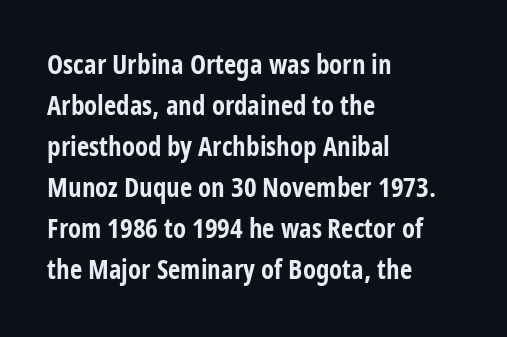
Line beginnings align vertically; line endings do not. Between one letter and the next there's only the usual sliver of space. Notice how descenders clear the ascenders below comfortably — that's standard leading. Does the lettering tilt? It doesn't — this is upright. Letters rest on an invisible, unmarked baseline.
